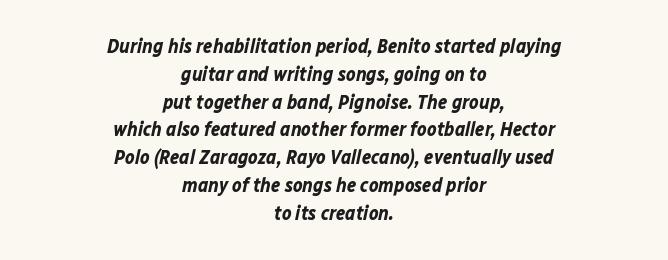
Q: Is the text bold? A: Yes.
Q: Is the text italic (slanted)? A: Yes, it leans right by about 12 degrees.
Q: Is the text underlined? A: No.
Q: How is the paragraph aligned? A: Centered.
Q: Is the spacing between letters normal or unusually wide? A: Normal.
Q: Is the spacing between lines tight, normal or loose? A: Normal.
